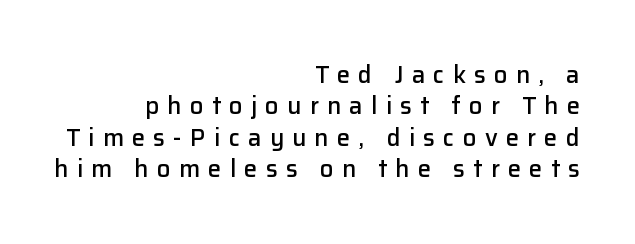
{"italic": "no", "bold": "semi", "underline": "no", "align": "right", "line_spacing": "normal", "line_spacing_ratio": 1.31, "letter_spacing": "wide", "letter_spacing_em": 0.34, "glyph_px": 24}
